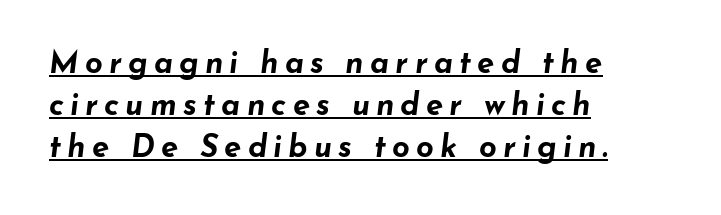
Q: Is the text bold? A: Yes.
Q: Is the text italic (slanted)? A: Yes, it leans right by about 7 degrees.
Q: Is the text underlined? A: Yes.
Q: How is the paragraph aligned? A: Left-aligned.
Q: Is the spacing between letters normal or unusually wide? A: Unusually wide.
Q: Is the spacing between lines tight, normal or loose? A: Normal.
Q: Width (condensed, normal, or wide)? A: Wide.
Q: Stroke contrast? A: Low.
Q: x-height? A: Small.
Q: Monospaced? A: No.
